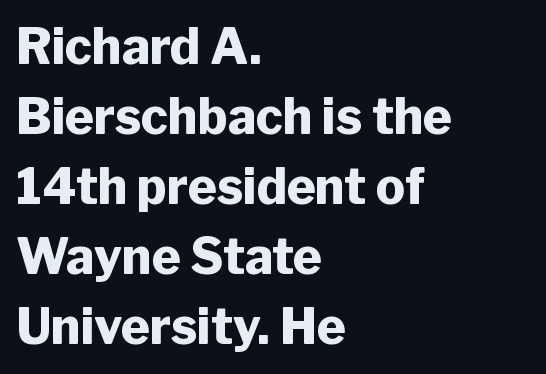
The image shows 49 px heavy sans-serif type, upright; set left-aligned, normal line spacing (1.43x), normal letter spacing, not underlined; low stroke contrast and a medium x-height.
